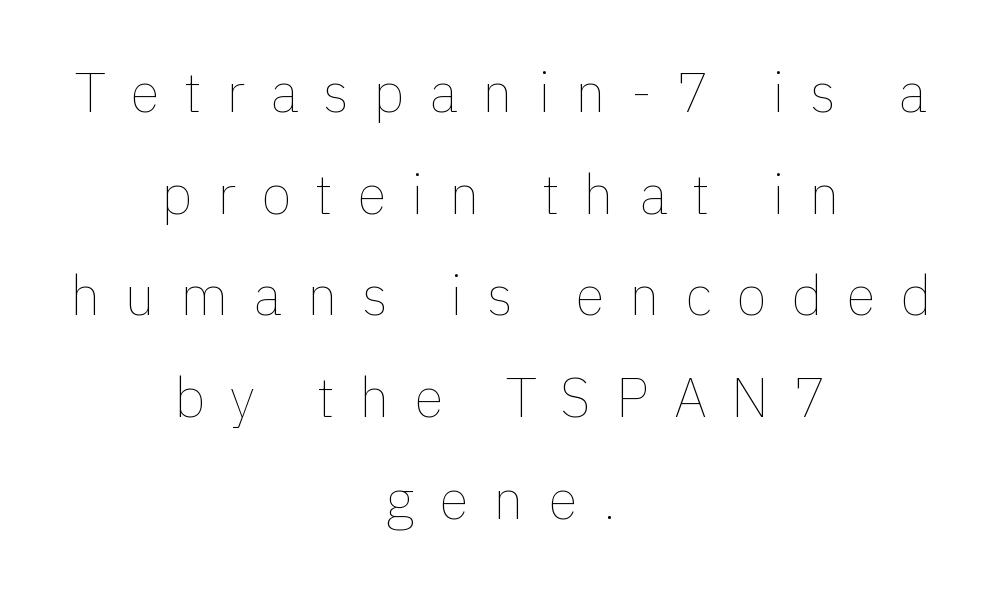
The image shows 55 px thin type, upright; set centered, line spacing 1.85x, unusually wide letter spacing (+0.45 em), not underlined; a medium x-height.
